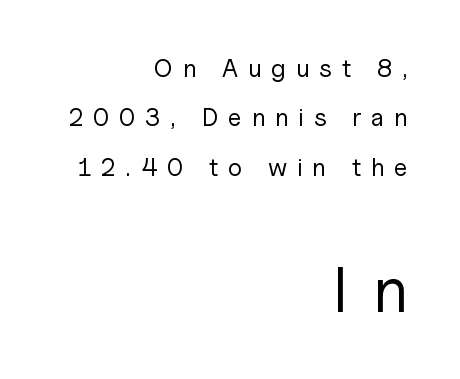
The image shows 63 px regular-weight sans-serif type, upright; set right-aligned, loose line spacing (1.98x), unusually wide letter spacing (+0.39 em), not underlined; the second (bottom) block is 2.52x larger; low stroke contrast and a medium x-height.
